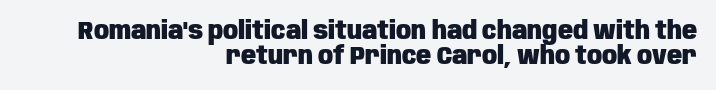
Compared with typical body copy, the letter spacing here is the same. It's the straight-up-and-down kind of type. Notice how the passage keeps a crisp vertical edge on the right only. The area under the type is left untouched. Vertically, the passage feels compressed, each row crowding the next.
